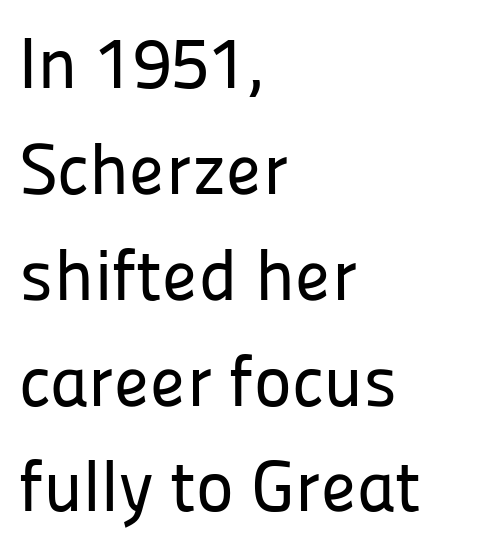
The image shows 72 px sans-serif type, upright; set left-aligned, normal line spacing (1.47x), normal letter spacing, not underlined; low stroke contrast and a medium x-height.
